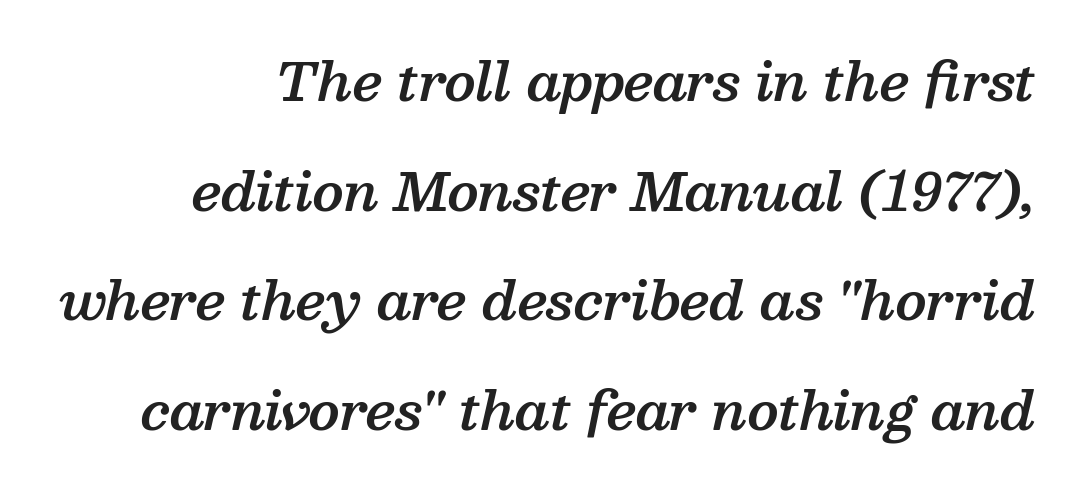
Spacing between characters is what you'd get straight out of the box. In CSS terms this would be text-align: right. Heft: intermediate — a semibold. The specimen reads as italic at a glance.
